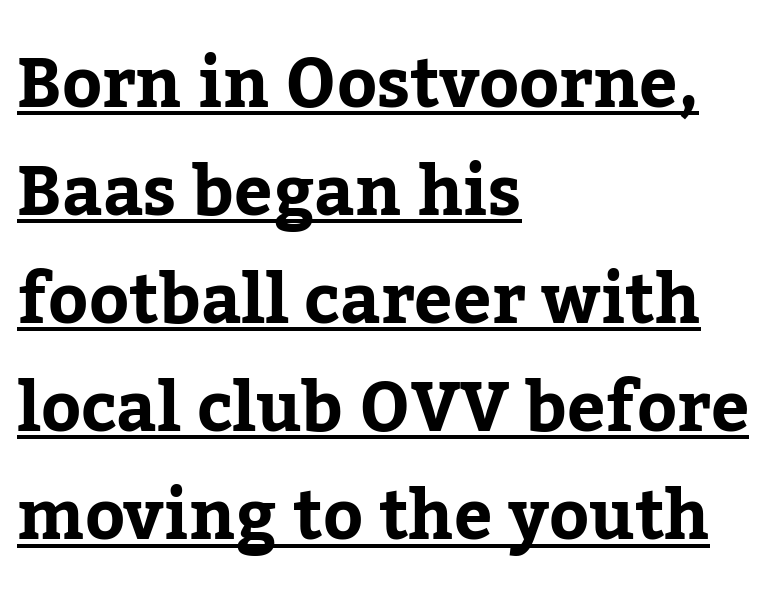
Q: Is the text bold? A: Yes.
Q: Is the text italic (slanted)? A: No, it is upright.
Q: Is the typeface a serif or a sans-serif typeface? A: Serif.
Q: Is the text underlined? A: Yes.
Q: How is the paragraph aligned? A: Left-aligned.
Q: Is the spacing between letters normal or unusually wide? A: Normal.
Q: Is the spacing between lines tight, normal or loose? A: Normal.
Q: Width (condensed, normal, or wide)? A: Normal.
Q: Stroke contrast? A: Low.
Q: x-height? A: Medium.
Q: Monospaced? A: No.
